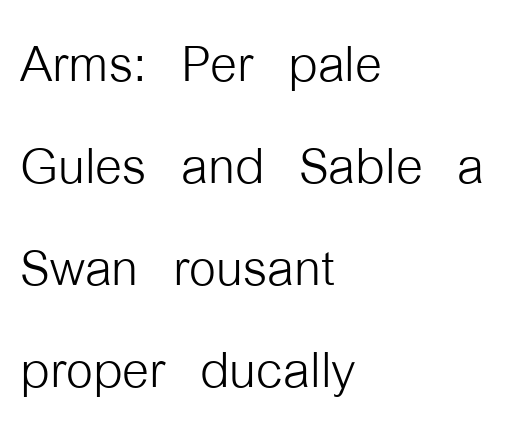
The image shows 69 px light, condensed sans-serif type, upright; set left-aligned, normal line spacing (1.48x), normal letter spacing, not underlined; low stroke contrast and a medium x-height.
